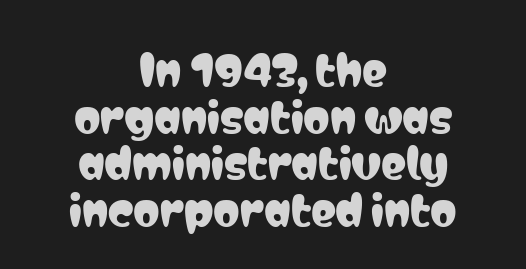
You could not count columns in this text — the font is proportionally spaced. The baseline area is clear. Line spacing here is tight. Each line is balanced around a shared central axis. The specimen reads as upright at a glance. You can tell from the bare stems that sans-serif type was used.
